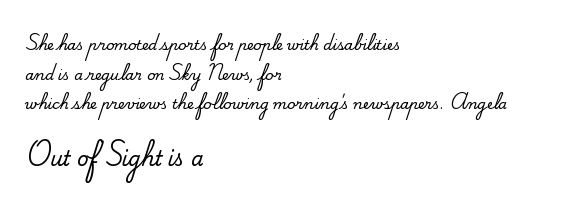
Q: Is the text italic (slanted)? A: Yes.
Q: Is the text underlined? A: No.
Q: How is the paragraph aligned? A: Left-aligned.
Q: Is the spacing between letters normal or unusually wide? A: Normal.
Q: Is the spacing between lines tight, normal or loose? A: Loose.
Q: Which block of text is set in a larger size, the first (top) or the second (bottom)? A: The second (bottom) one.
